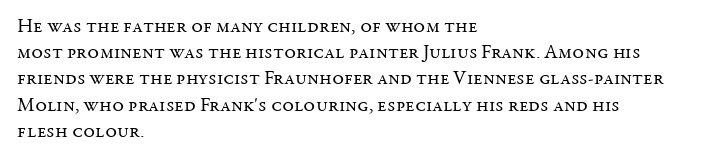
Q: Is the text bold? A: No.
Q: Is the text italic (slanted)? A: No, it is upright.
Q: Is the text underlined? A: No.
Q: How is the paragraph aligned? A: Left-aligned.
Q: Is the spacing between letters normal or unusually wide? A: Normal.
Q: Is the spacing between lines tight, normal or loose? A: Normal.
